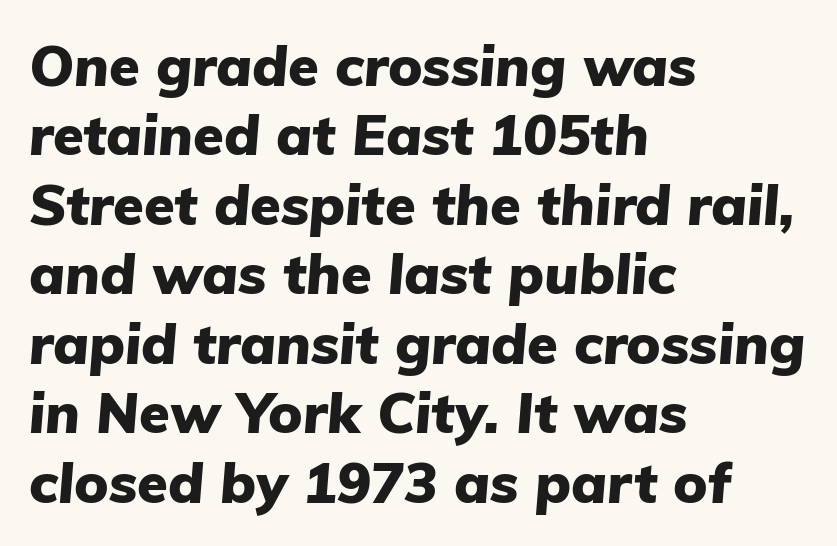
Varying glyph widths throughout — classic text-font behaviour. Check under the words: just untouched page. Honestly, the letter spacing is just normal — you wouldn't notice it. Pretty heavy lettering here — definitely bold. A classic flush-left, rag-right setting is used for this passage. The rendering applies a slant to the glyphs.
